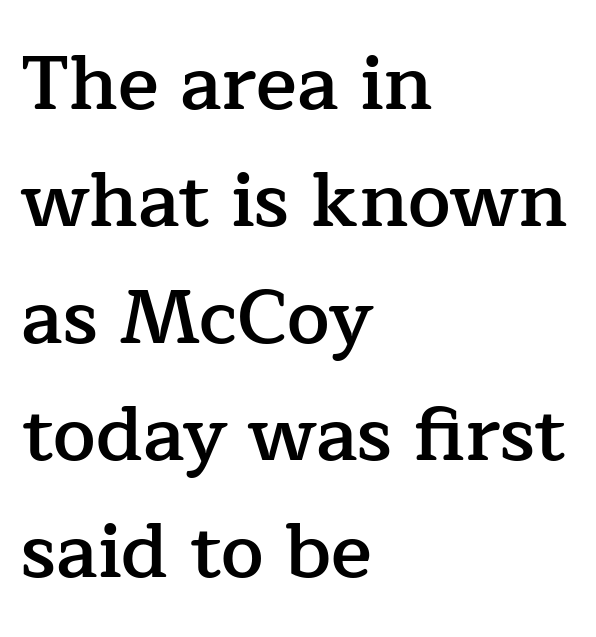
This sample has the flowing, uneven cadence of proportional lettering. The rendering anchors every line to the left-hand side. Line spacing here is normal. Ascenders rise straight up at ninety degrees.
